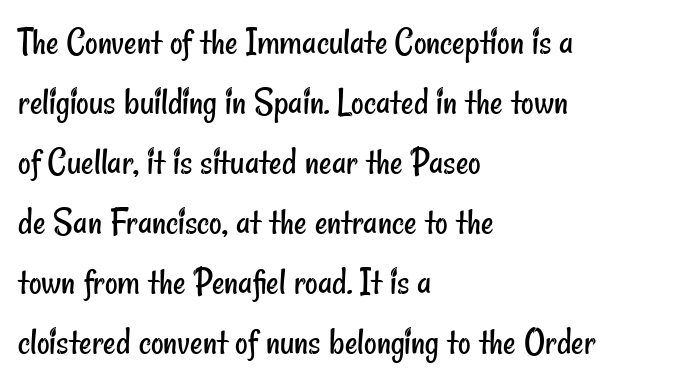
Q: Is the text bold? A: No.
Q: Is the typeface a serif or a sans-serif typeface? A: Sans-serif.
Q: Is the text underlined? A: No.
Q: How is the paragraph aligned? A: Left-aligned.
Q: Is the spacing between letters normal or unusually wide? A: Normal.
Q: Is the spacing between lines tight, normal or loose? A: Normal.
Q: Width (condensed, normal, or wide)? A: Condensed.
Q: Stroke contrast? A: Low.
Q: x-height? A: Small.
Q: Monospaced? A: No.
